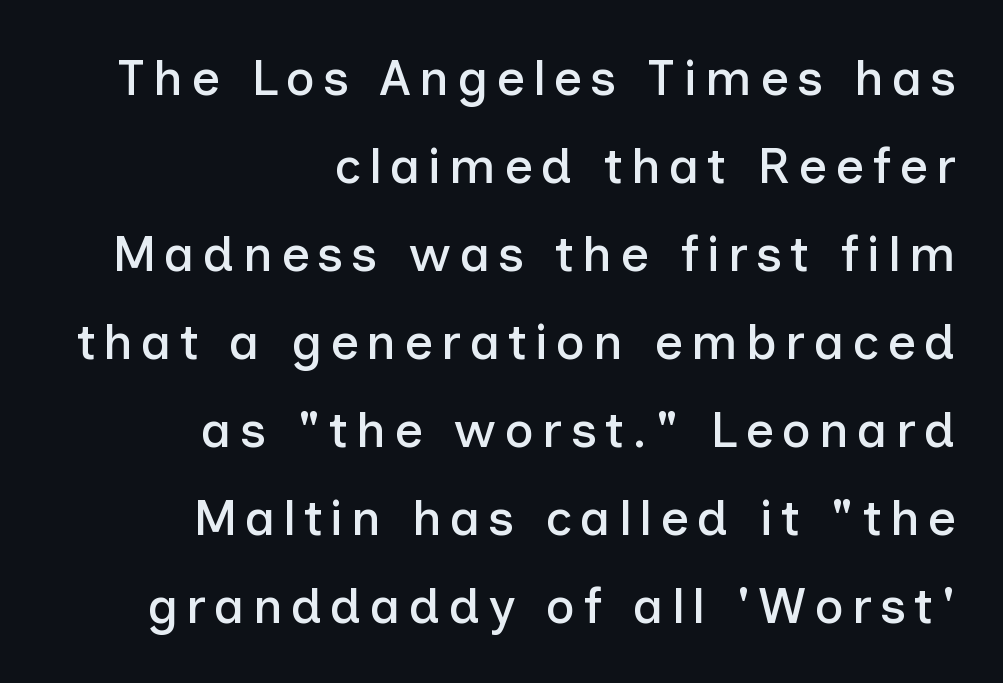
Clear beneath every line of the passage. Caption: multi-line text, flush right, ragged left. This is the regular roman posture of the typeface. Proportional: the letters do not fall into vertical columns. Is this a sans? Yes — the strokes have no serifs.
